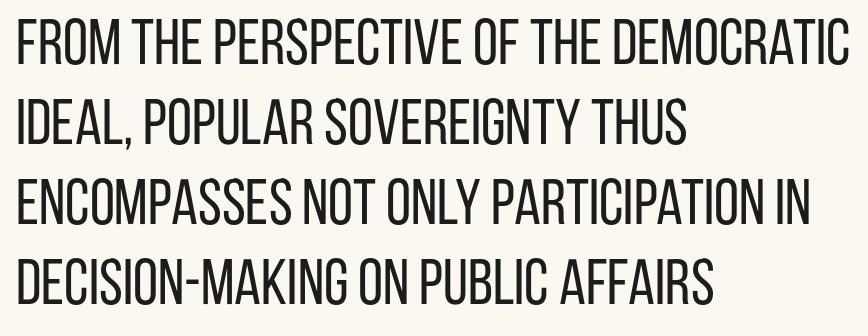
Q: Is the text bold? A: No.
Q: Is the text italic (slanted)? A: No, it is upright.
Q: Is the typeface a serif or a sans-serif typeface? A: Sans-serif.
Q: Is the text underlined? A: No.
Q: How is the paragraph aligned? A: Left-aligned.
Q: Is the spacing between letters normal or unusually wide? A: Normal.
Q: Is the spacing between lines tight, normal or loose? A: Normal.
Q: Width (condensed, normal, or wide)? A: Condensed.
Q: Stroke contrast? A: Low.
Q: x-height? A: Large.
Q: Monospaced? A: No.
